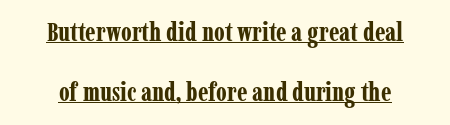
Stroke thickness is high; the sample reads as a true bold. In terms of leading, this rendering errs on the spacious side. Compared with typical body copy, the letter spacing here is the same. Looks like someone drew a line under every word here.
